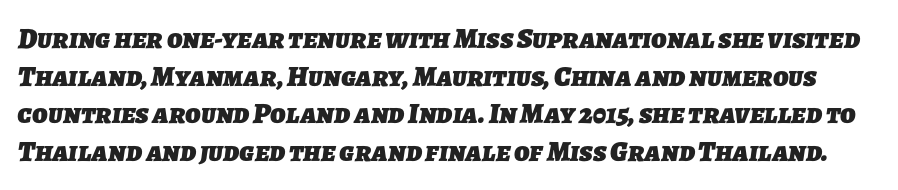
Letterform terminals end flat and unadorned throughout the passage. Plain, unruled lines of type. These lines sit exactly where default settings would place them. The tracking reads as untouched default to a designer's eye. The face used here has the dense, thick strokes of a bold. Note the varied advance widths — an 'i' is clearly narrower than an 'm'.
